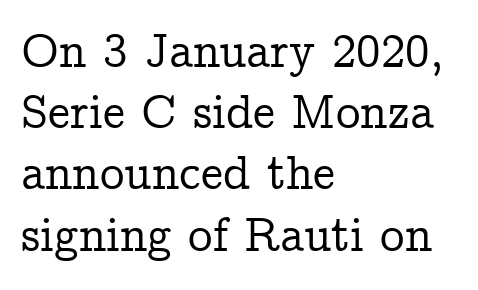
Short and long lines alike share a common starting point at left. Underline: absent. Think of a printed novel: that variable character pitch is what you see here. Serif or sans? Serif — the stroke terminals have little feet.
